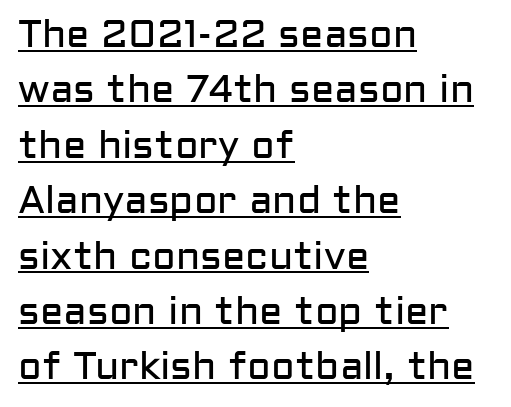
Q: Is the text bold? A: No.
Q: Is the text italic (slanted)? A: No, it is upright.
Q: Is the typeface a serif or a sans-serif typeface? A: Sans-serif.
Q: Is the text underlined? A: Yes.
Q: How is the paragraph aligned? A: Left-aligned.
Q: Is the spacing between letters normal or unusually wide? A: Normal.
Q: Is the spacing between lines tight, normal or loose? A: Normal.
Q: Width (condensed, normal, or wide)? A: Normal.
Q: Stroke contrast? A: Low.
Q: x-height? A: Medium.
Q: Monospaced? A: No.
